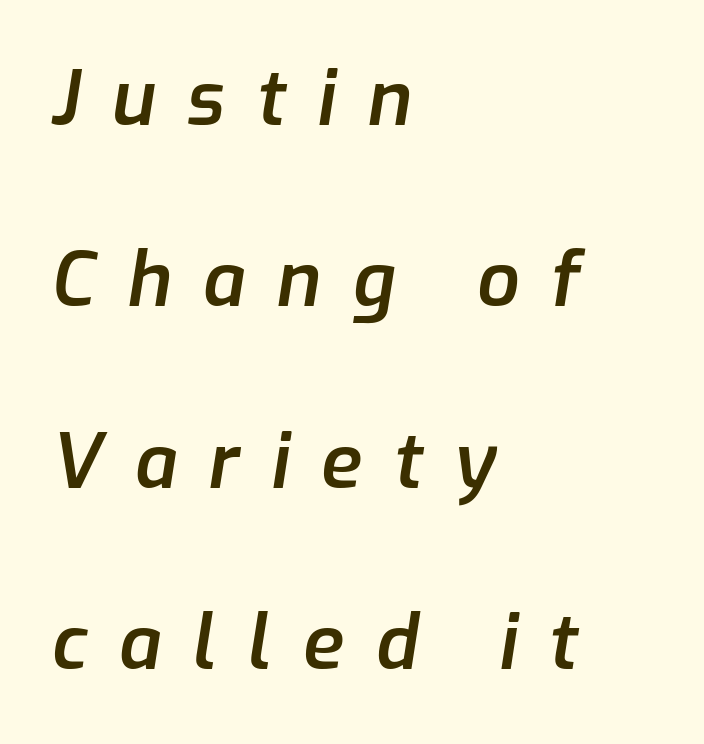
Q: Is the text bold? A: Semi-bold.
Q: Is the text italic (slanted)? A: Yes, it leans right by about 9 degrees.
Q: Is the text underlined? A: No.
Q: How is the paragraph aligned? A: Left-aligned.
Q: Is the spacing between letters normal or unusually wide? A: Unusually wide.
Q: Is the spacing between lines tight, normal or loose? A: Loose.
Q: Width (condensed, normal, or wide)? A: Normal.
Q: Stroke contrast? A: Low.
Q: x-height? A: Medium.
Q: Monospaced? A: No.
